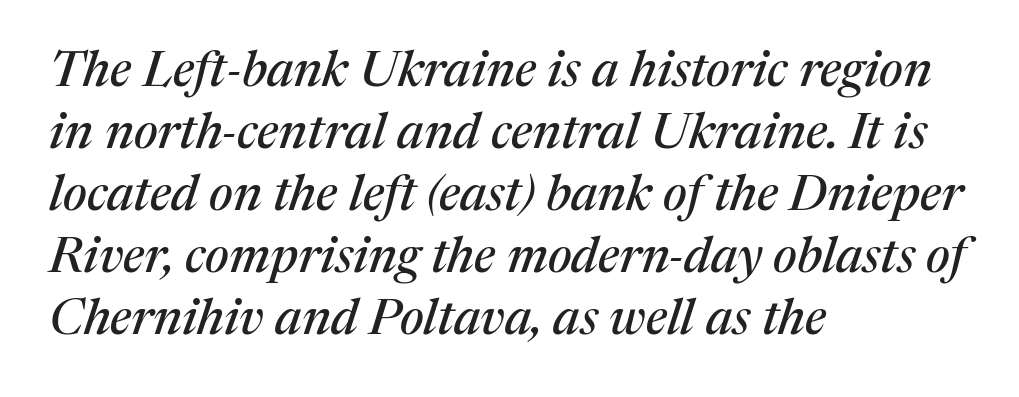
The image shows 50 px serif type, italic (leaning right); set left-aligned, line spacing 1.24x, normal letter spacing, not underlined; medium stroke contrast and a medium x-height.
